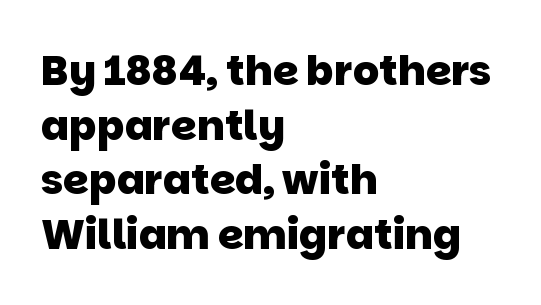
{"serif": "no", "bold": "yes", "weight": "heavy", "width": "normal", "stroke_contrast": "low", "x_height": "large", "monospaced": "no", "underline": "no", "align": "left", "line_spacing": "normal", "line_spacing_ratio": 1.33, "letter_spacing": "normal", "letter_spacing_em": 0.0, "glyph_px": 41}
